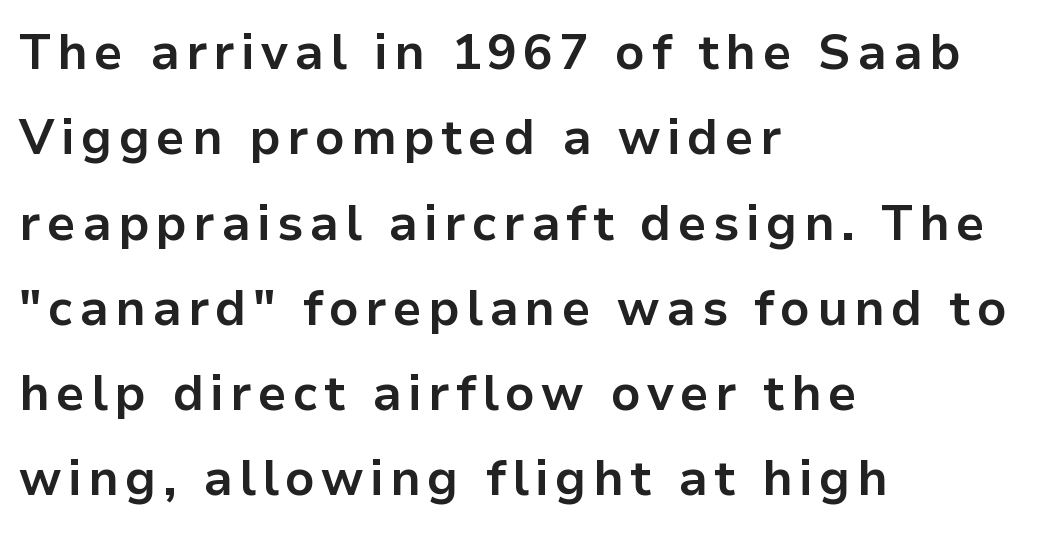
Observe the absence of serifs on each vertical stroke in this sample. Is the type bold? Yes — the strokes are clearly thick and heavy. Short and long lines alike share a common starting point at left. Descender tails drop into unmarked territory. Is there any slant? The stems are plumb. You could not count columns in this text — the font is proportionally spaced.
